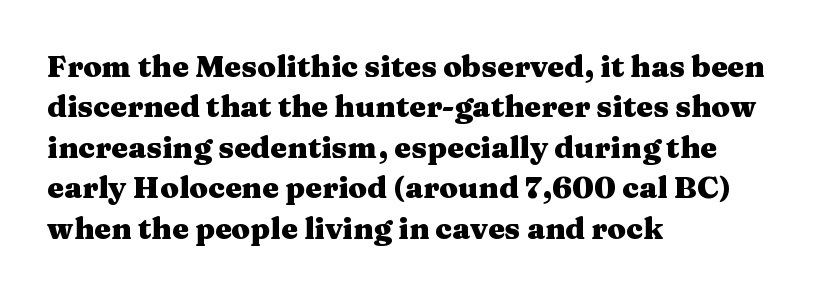
The letters advance in unequal steps, a hallmark of proportional type. The font's upright variant was chosen for this text. Beneath every word, the page is bare. Is the type bold? Yes — the strokes are clearly thick and heavy.
